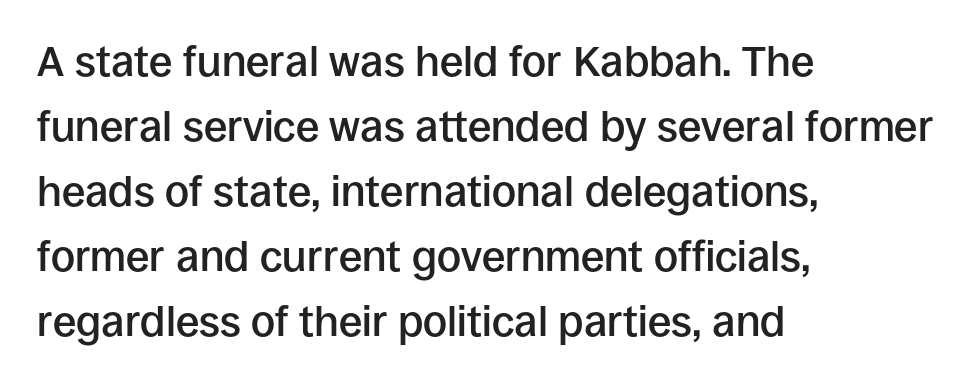
The image shows 42 px semibold sans-serif type, upright; set left-aligned, normal line spacing (1.55x), normal letter spacing, not underlined; low stroke contrast and a large x-height.
